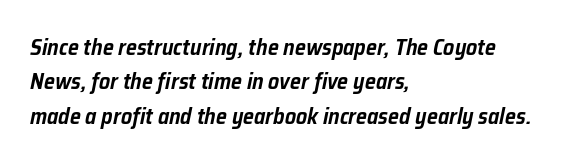
You could call the tracking neutral — neither tight nor loose. These lines were composed using italics. The space beneath each line is pristine and unruled. Quick note: interline space is typical.
